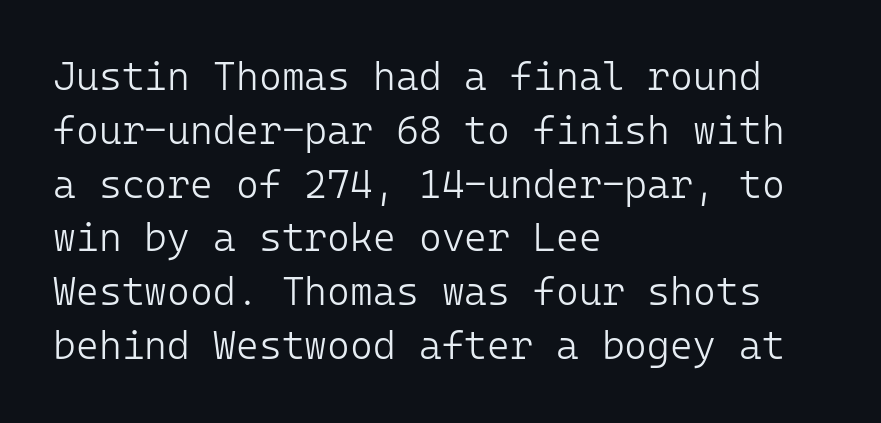
The image shows 39 px light sans-serif type, upright, monospaced; set left-aligned, normal line spacing (1.38x), normal letter spacing, not underlined; low stroke contrast and a medium x-height.
